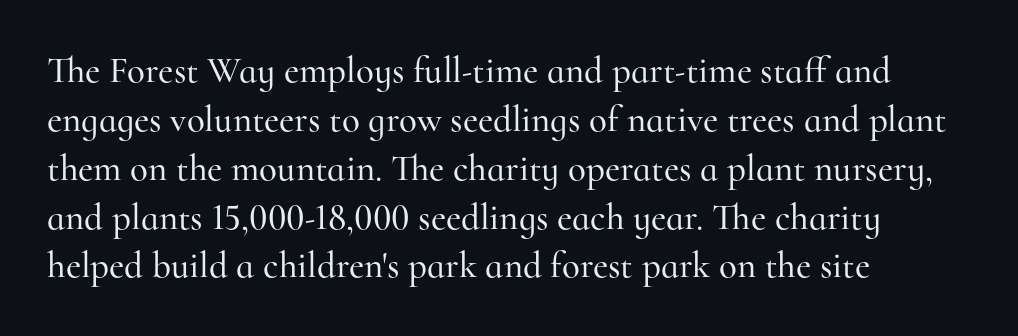
{"serif": "yes", "italic": "no", "width": "normal", "stroke_contrast": "high", "x_height": "small", "monospaced": "no", "underline": "no", "align": "left", "line_spacing": "normal", "line_spacing_ratio": 1.32, "letter_spacing": "normal", "letter_spacing_em": 0.0, "glyph_px": 37}
